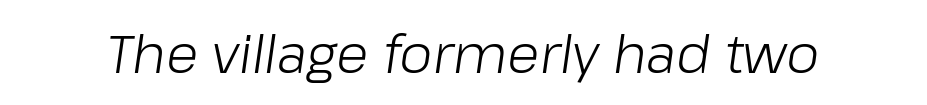
The image shows 53 px light type, italic (leaning right); set normal letter spacing, not underlined; low stroke contrast and a medium x-height.
